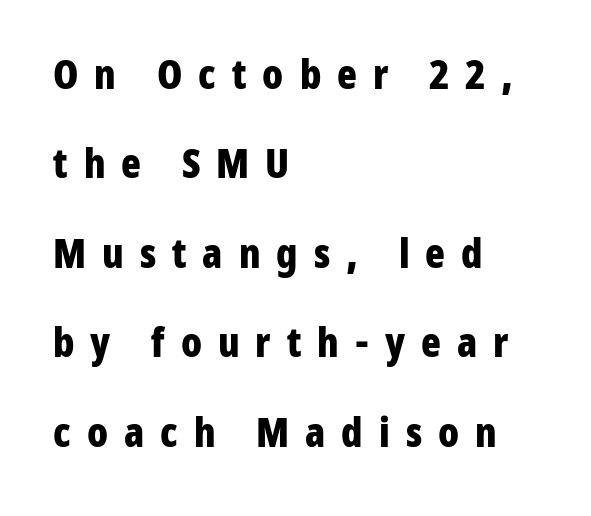
The image shows 41 px bold, condensed sans-serif type, upright; set left-aligned, loose line spacing (2.18x), unusually wide letter spacing (+0.39 em), not underlined; low stroke contrast and a medium x-height.
